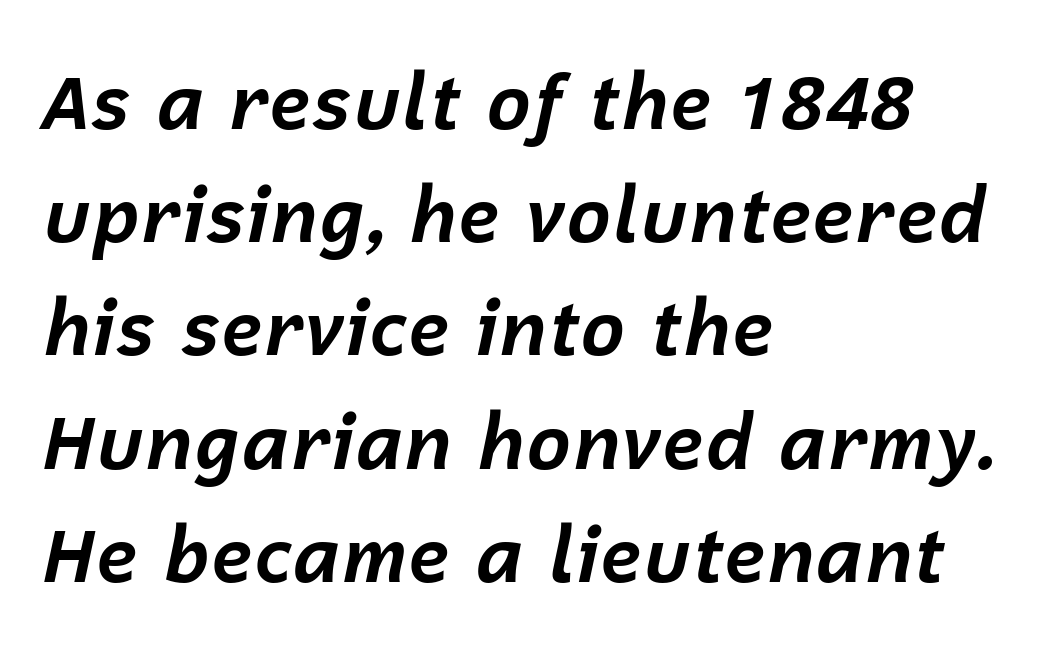
The image shows 76 px bold type, italic (leaning right); set left-aligned, normal line spacing (1.49x), normal letter spacing, not underlined; low stroke contrast and a medium x-height.
